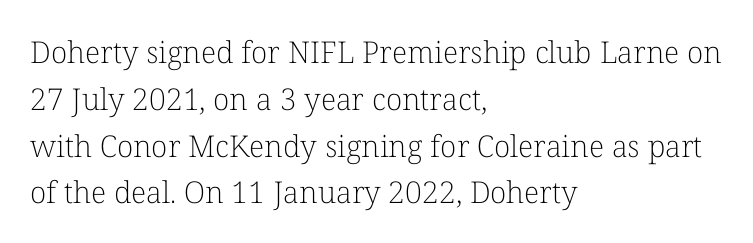
The image shows 30 px light serif type, upright; set left-aligned, normal line spacing (1.56x), normal letter spacing, not underlined; low stroke contrast and a medium x-height.
